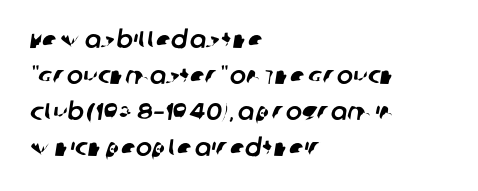
The space between consecutive lines is moderate. The typesetter chose a ragged-right arrangement here. Words appear dense and cohesive because spacing is normal. Letters rest on an invisible, unmarked baseline.
